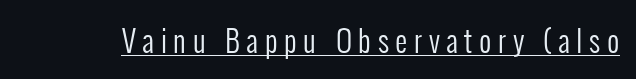
Q: Is the text bold? A: No.
Q: Is the text italic (slanted)? A: No, it is upright.
Q: Is the typeface a serif or a sans-serif typeface? A: Sans-serif.
Q: Is the text underlined? A: Yes.
Q: Is the spacing between letters normal or unusually wide? A: Unusually wide.
Q: Width (condensed, normal, or wide)? A: Condensed.
Q: Stroke contrast? A: Low.
Q: x-height? A: Medium.
Q: Monospaced? A: No.
